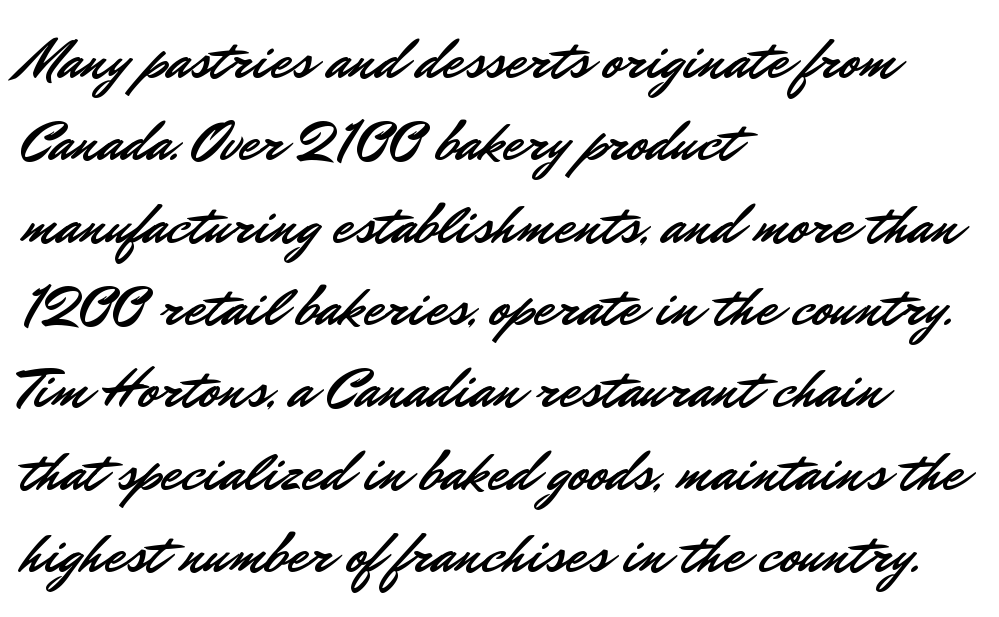
Honestly, the row spacing looks completely unremarkable. Does the copy run flush right? No — it runs flush left. The rendering uses natural spacing where letterforms have individual widths.
